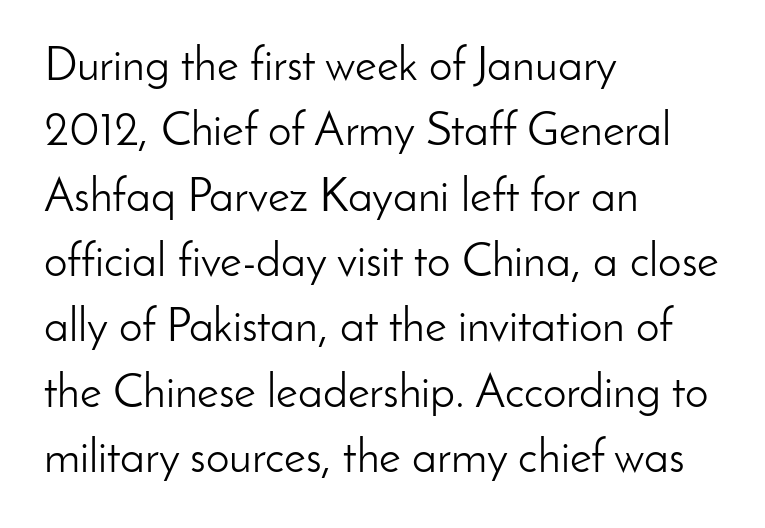
The image shows 47 px light sans-serif type, upright; set left-aligned, normal line spacing (1.39x), normal letter spacing, not underlined; low stroke contrast and a small x-height.
